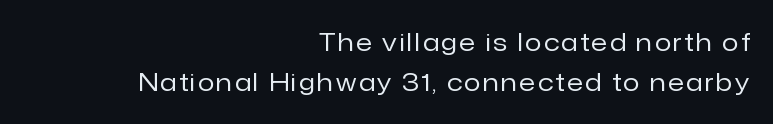
{"italic": "no", "bold": "no", "underline": "no", "align": "right", "line_spacing": "normal", "line_spacing_ratio": 1.67, "glyph_px": 24}
